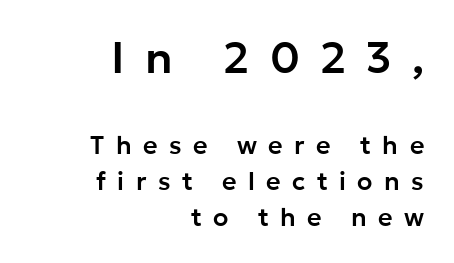
The image shows 44 px sans-serif type, upright; set right-aligned, normal line spacing (1.44x), unusually wide letter spacing (+0.46 em), not underlined; the first (top) block is 1.76x larger; low stroke contrast and a medium x-height.
